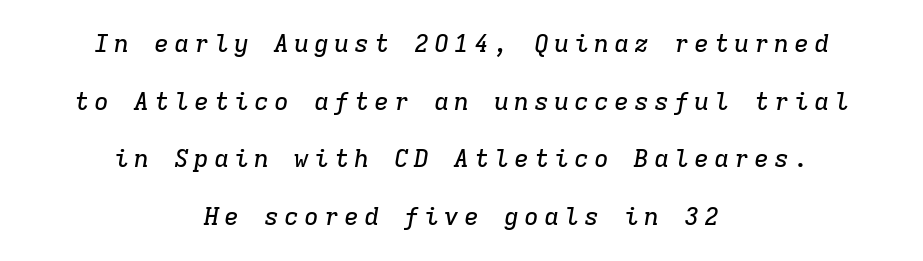
The image shows 25 px text type, italic (leaning right); set centered, loose line spacing (2.31x), unusually wide letter spacing (+0.2 em), not underlined.
